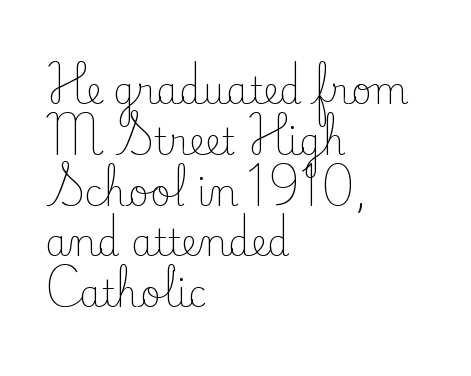
A typesetter would call this leading conventional body-copy spacing. A bare baseline throughout the passage. Tracking value appears to be zero — textbook default spacing. The rendering shows small feet on the letterforms — a serif design. The face looks like a standard text weight, possibly lighter. Think of a printed novel: that variable character pitch is what you see here.
